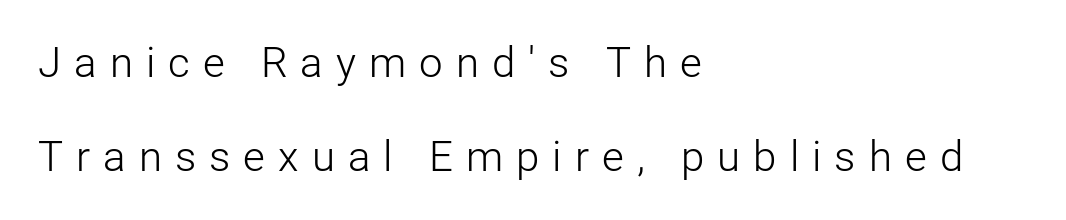
Q: Is the text bold? A: No.
Q: Is the text italic (slanted)? A: No, it is upright.
Q: Is the typeface a serif or a sans-serif typeface? A: Sans-serif.
Q: Is the text underlined? A: No.
Q: How is the paragraph aligned? A: Left-aligned.
Q: Is the spacing between letters normal or unusually wide? A: Unusually wide.
Q: Is the spacing between lines tight, normal or loose? A: Loose.
Q: Width (condensed, normal, or wide)? A: Normal.
Q: Stroke contrast? A: Low.
Q: x-height? A: Medium.
Q: Monospaced? A: No.
